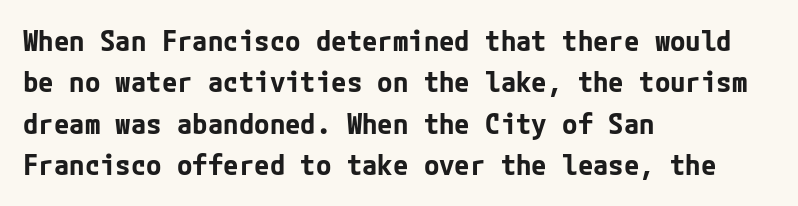
The strokes are fattened all the way to bold. Unlike a traditional serif, this face leaves its strokes unadorned. Decoration check: the copy has no underline. These lines are set flush left with a ragged right edge. A roman cut, with each character standing at attention. Interline gaps are of average width in this sample.
